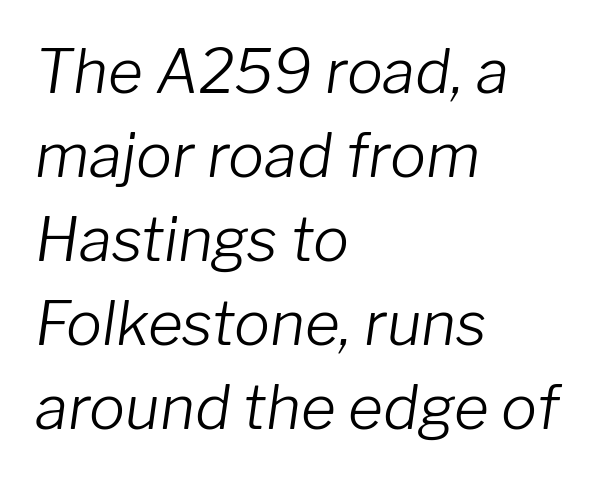
{"italic": "yes", "lean": "right", "slant_degrees": 8, "bold": "no", "weight": "light", "width": "normal", "stroke_contrast": "low", "x_height": "medium", "monospaced": "no", "underline": "no", "align": "left", "line_spacing": "normal", "line_spacing_ratio": 1.4, "letter_spacing": "normal", "letter_spacing_em": 0.0, "glyph_px": 60}
